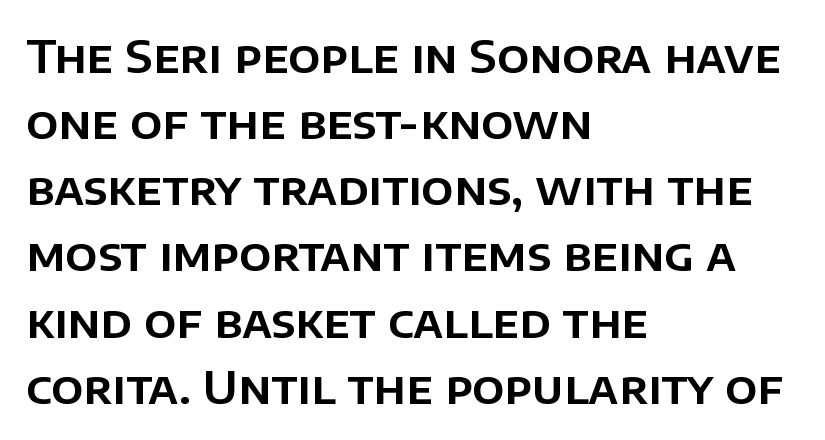
Unlike italic type, these characters show no tilt at all. A typesetter would call this proportional, since set widths differ per character. Check where the strokes stop: nothing finishes them off — pure sans. This rendering uses left alignment, leaving the right contour irregular.
